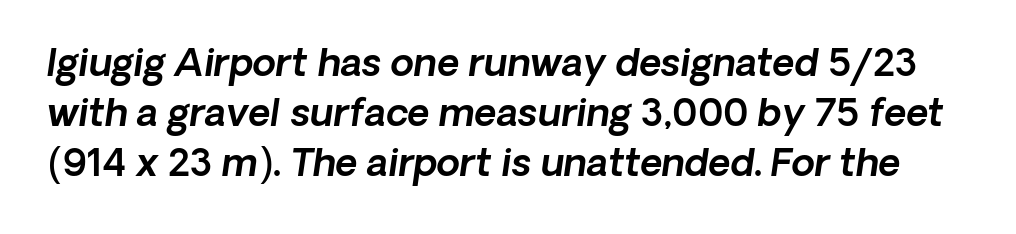
Q: Is the text italic (slanted)? A: Yes, it leans right by about 8 degrees.
Q: Is the text underlined? A: No.
Q: Is the spacing between letters normal or unusually wide? A: Normal.
Q: Is the spacing between lines tight, normal or loose? A: Normal.
Q: Width (condensed, normal, or wide)? A: Normal.
Q: x-height? A: Medium.
Q: Monospaced? A: No.
